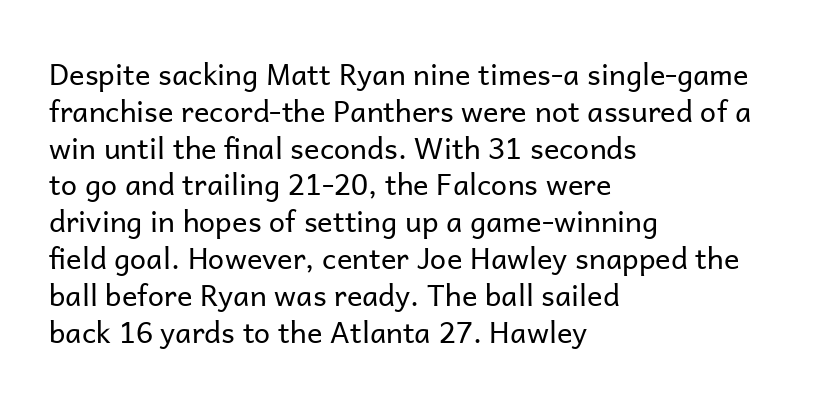
Q: Is the text bold? A: No.
Q: Is the text italic (slanted)? A: No, it is upright.
Q: Is the typeface a serif or a sans-serif typeface? A: Sans-serif.
Q: Is the text underlined? A: No.
Q: How is the paragraph aligned? A: Left-aligned.
Q: Is the spacing between letters normal or unusually wide? A: Normal.
Q: Is the spacing between lines tight, normal or loose? A: Normal.
Q: Width (condensed, normal, or wide)? A: Normal.
Q: Stroke contrast? A: Low.
Q: x-height? A: Medium.
Q: Monospaced? A: No.
